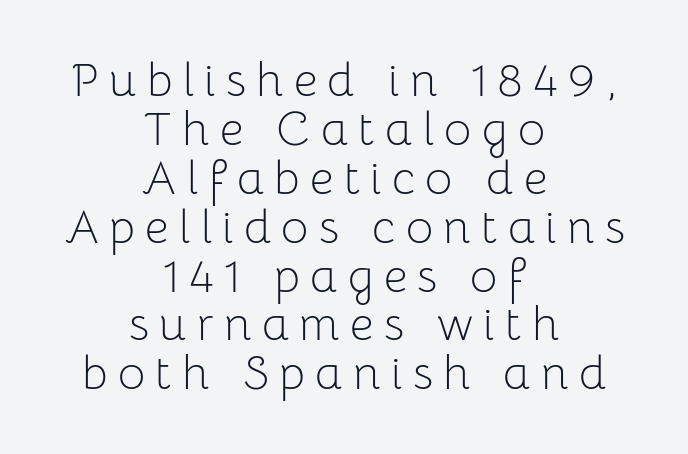
A sans-serif font was chosen for this passage. Weight: regular or lighter. A clean baseline with only descenders dipping below it. The letterforms stand isolated, each surrounded by extra space.
